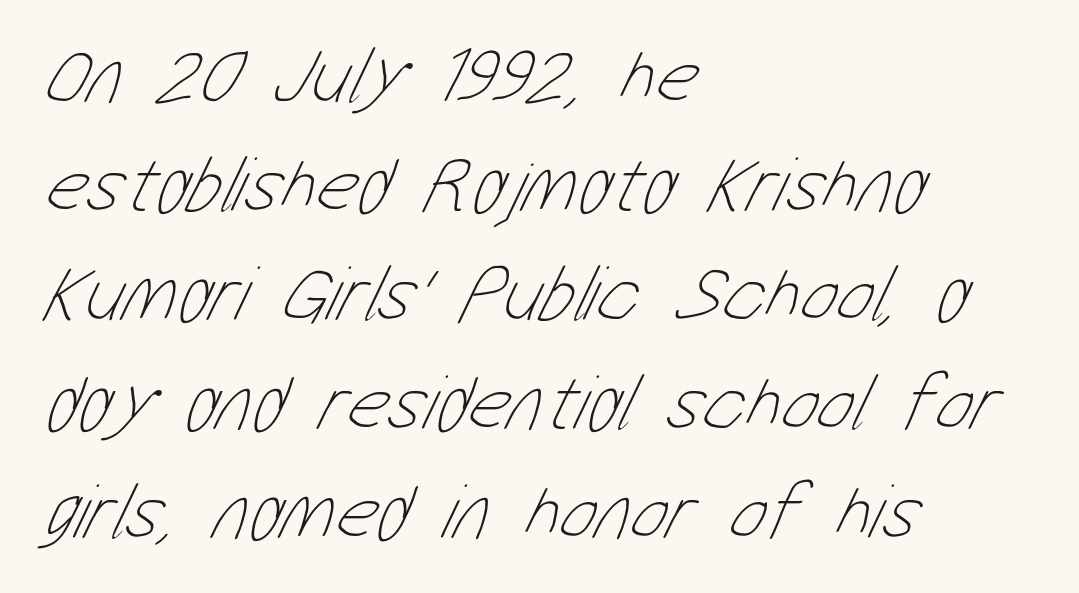
{"bold": "no", "weight": "thin", "width": "condensed", "stroke_contrast": "low", "x_height": "medium", "monospaced": "no", "underline": "no", "align": "left", "line_spacing": "normal", "line_spacing_ratio": 1.38, "letter_spacing": "normal", "letter_spacing_em": 0.0, "glyph_px": 79}
